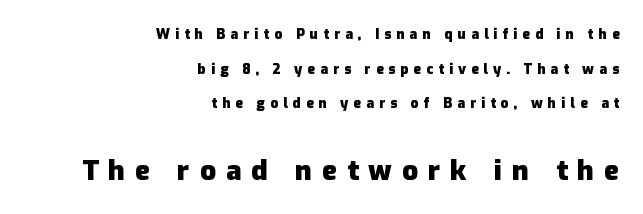
The image shows 28 px heavy sans-serif type, upright; set right-aligned, loose line spacing (2.48x), unusually wide letter spacing (+0.36 em), not underlined; the second (bottom) block is 2.0x larger; low stroke contrast and a medium x-height.
